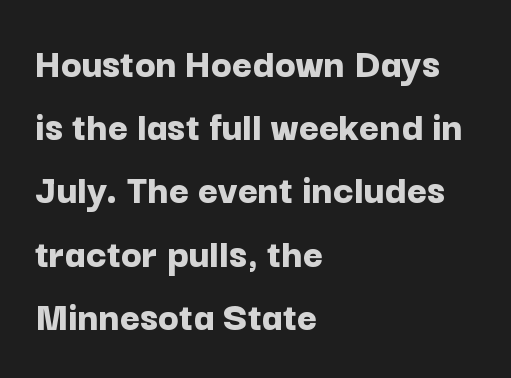
A dark, heavy texture on the line: the type is bold. Style check: upright. Each line starts at the same left margin while the right side varies. Horizontal bands of white between lines are of average thickness.
